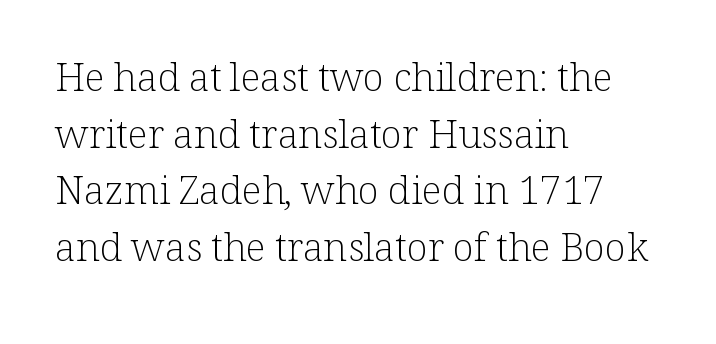
Q: Is the text bold? A: No.
Q: Is the text italic (slanted)? A: No, it is upright.
Q: Is the typeface a serif or a sans-serif typeface? A: Serif.
Q: Is the text underlined? A: No.
Q: How is the paragraph aligned? A: Left-aligned.
Q: Is the spacing between letters normal or unusually wide? A: Normal.
Q: Is the spacing between lines tight, normal or loose? A: Normal.
Q: Width (condensed, normal, or wide)? A: Normal.
Q: Stroke contrast? A: Low.
Q: x-height? A: Medium.
Q: Monospaced? A: No.
